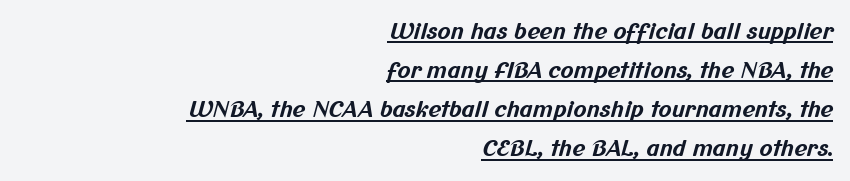
Q: Is the text bold? A: Yes.
Q: Is the text underlined? A: Yes.
Q: How is the paragraph aligned? A: Right-aligned.
Q: Is the spacing between letters normal or unusually wide? A: Normal.
